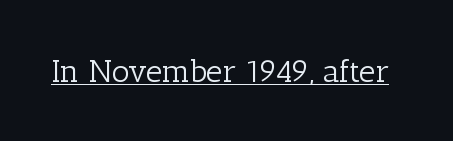
Q: Is the text bold? A: No.
Q: Is the text italic (slanted)? A: No, it is upright.
Q: Is the typeface a serif or a sans-serif typeface? A: Serif.
Q: Is the text underlined? A: Yes.
Q: Is the spacing between letters normal or unusually wide? A: Normal.
Q: Width (condensed, normal, or wide)? A: Normal.
Q: Stroke contrast? A: Low.
Q: x-height? A: Medium.
Q: Monospaced? A: No.
